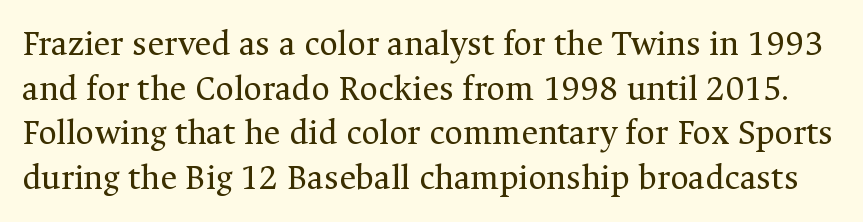
Q: Is the text bold? A: No.
Q: Is the text italic (slanted)? A: No, it is upright.
Q: Is the typeface a serif or a sans-serif typeface? A: Serif.
Q: Is the text underlined? A: No.
Q: Is the spacing between letters normal or unusually wide? A: Normal.
Q: Width (condensed, normal, or wide)? A: Normal.
Q: Stroke contrast? A: Medium.
Q: x-height? A: Medium.
Q: Monospaced? A: No.
